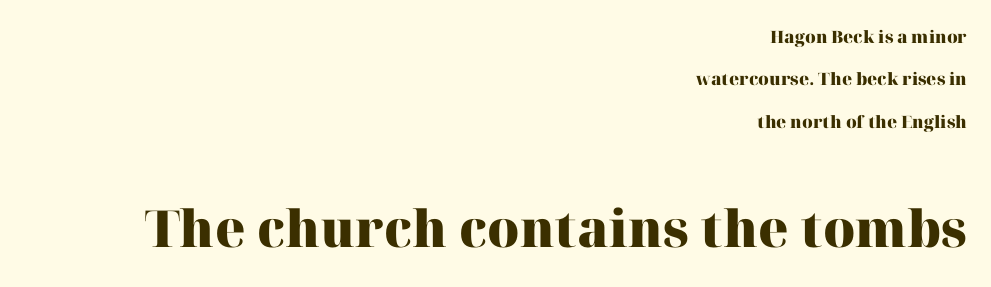
{"serif": "yes", "italic": "no", "bold": "yes", "weight": "heavy", "width": "normal", "stroke_contrast": "high", "x_height": "medium", "monospaced": "no", "underline": "no", "align": "right", "line_spacing": "loose", "line_spacing_ratio": 2.5, "letter_spacing": "normal", "letter_spacing_em": 0.0, "larger_block": "second", "size_ratio": 3.0, "glyph_px": 51}
